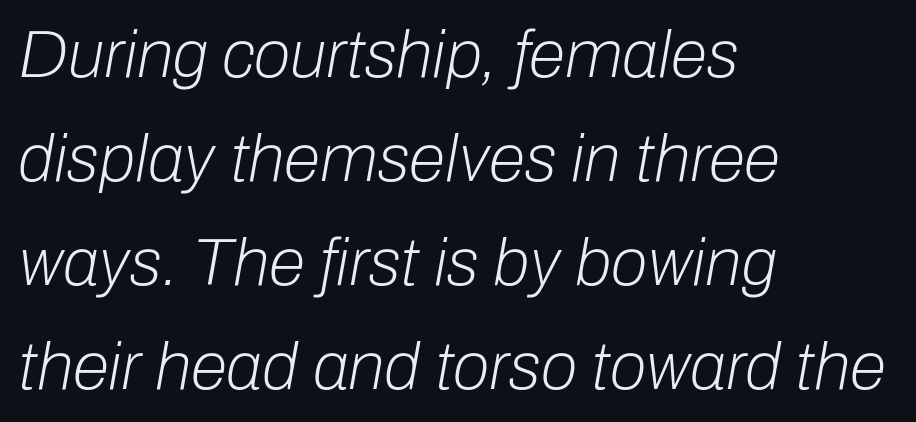
You could call the tracking neutral — neither tight nor loose. No chunkiness to these letters — they're not bold. Tall strokes in this sample are angled rather than plumb. Has an underline been added? It has not. Students, observe: this is what conventionally led text looks like. The text block is weighted toward the left margin, trailing off unevenly rightward.
